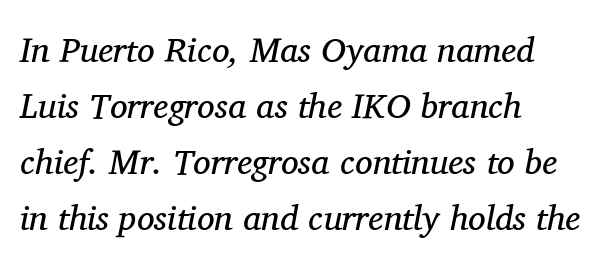
{"serif": "yes", "italic": "yes", "lean": "right", "slant_degrees": 11, "bold": "no", "weight": "regular", "width": "normal", "stroke_contrast": "medium", "x_height": "medium", "monospaced": "no", "underline": "no", "align": "left", "line_spacing": "normal", "line_spacing_ratio": 1.6, "letter_spacing": "normal", "letter_spacing_em": 0.0, "glyph_px": 35}
